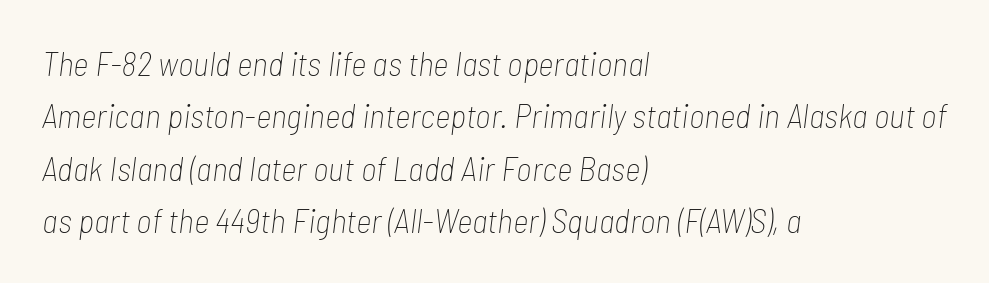
Q: Is the text bold? A: No.
Q: Is the text italic (slanted)? A: Yes, it leans right by about 7 degrees.
Q: Is the text underlined? A: No.
Q: How is the paragraph aligned? A: Left-aligned.
Q: Is the spacing between letters normal or unusually wide? A: Normal.
Q: Is the spacing between lines tight, normal or loose? A: Normal.
Q: Width (condensed, normal, or wide)? A: Condensed.
Q: Stroke contrast? A: Low.
Q: x-height? A: Medium.
Q: Monospaced? A: No.
